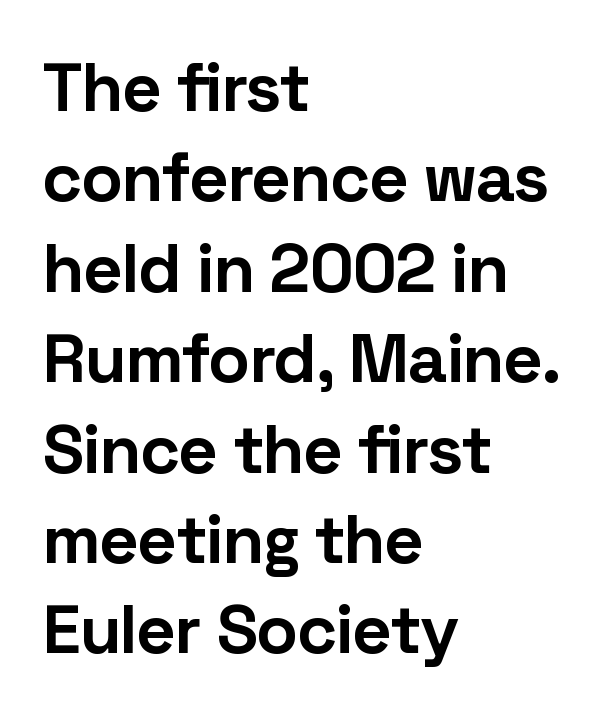
The rendering anchors every line to the left-hand side. The typeface chosen for these lines omits serifs. What stands out about the letter spacing? Nothing — it is the standard amount. Every character sits straight up, as roman type does. Each new line begins a customary step beneath the previous one.
